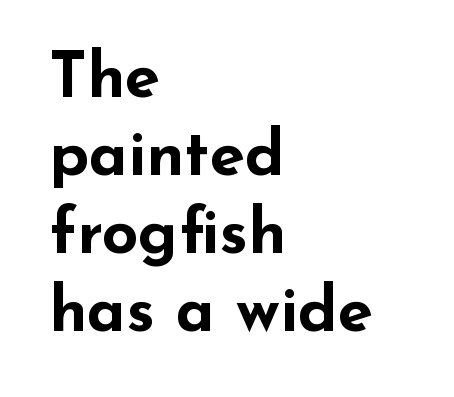
Every row of glyphs begins at an identical x-position on the left. Here the designer chose a conventional face with non-uniform glyph widths. What kind of face is this? One without serifs — a sans. Summary of weight: heavy, a full bold.
